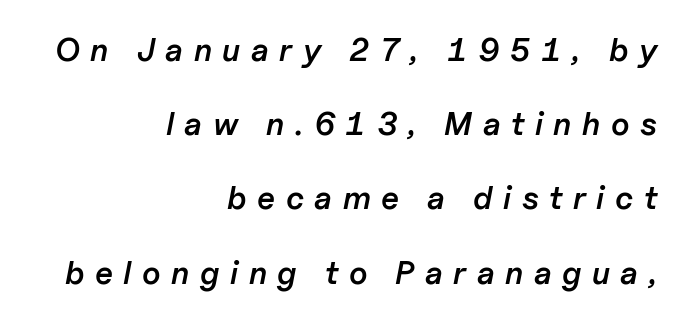
{"italic": "yes", "lean": "right", "slant_degrees": 11, "bold": "semi", "weight": "semibold", "width": "normal", "stroke_contrast": "low", "x_height": "medium", "monospaced": "no", "underline": "no", "align": "right", "line_spacing": "loose", "line_spacing_ratio": 2.32, "letter_spacing": "wide", "letter_spacing_em": 0.33, "glyph_px": 32}
